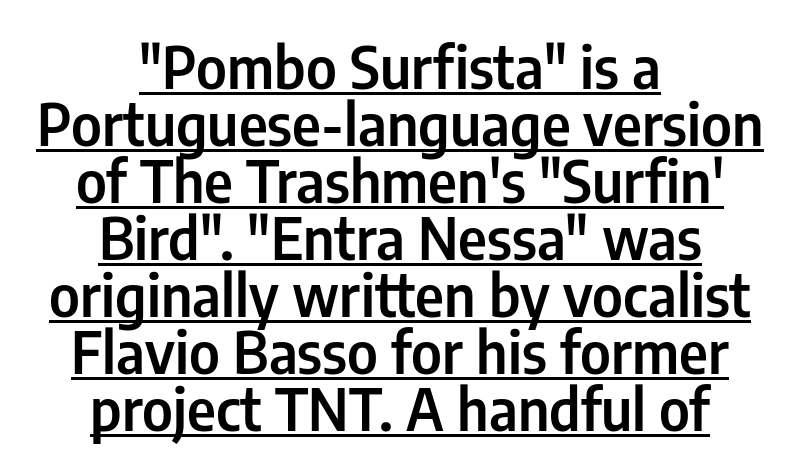
Q: Is the text italic (slanted)? A: No, it is upright.
Q: Is the typeface a serif or a sans-serif typeface? A: Sans-serif.
Q: Is the text underlined? A: Yes.
Q: How is the paragraph aligned? A: Centered.
Q: Is the spacing between letters normal or unusually wide? A: Normal.
Q: Is the spacing between lines tight, normal or loose? A: Tight.
Q: Width (condensed, normal, or wide)? A: Condensed.
Q: Stroke contrast? A: Low.
Q: x-height? A: Medium.
Q: Monospaced? A: No.
